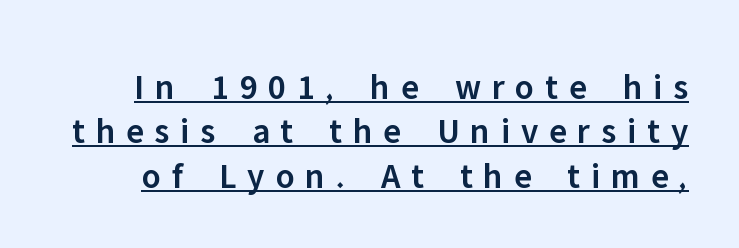
Students, note that the glyphs here are deliberately spaced far apart. In terms of letterform style, serifs are entirely absent. This is moderately heavy type, rendered in semibold. Emphasis is given by a line drawn under the lettering.
